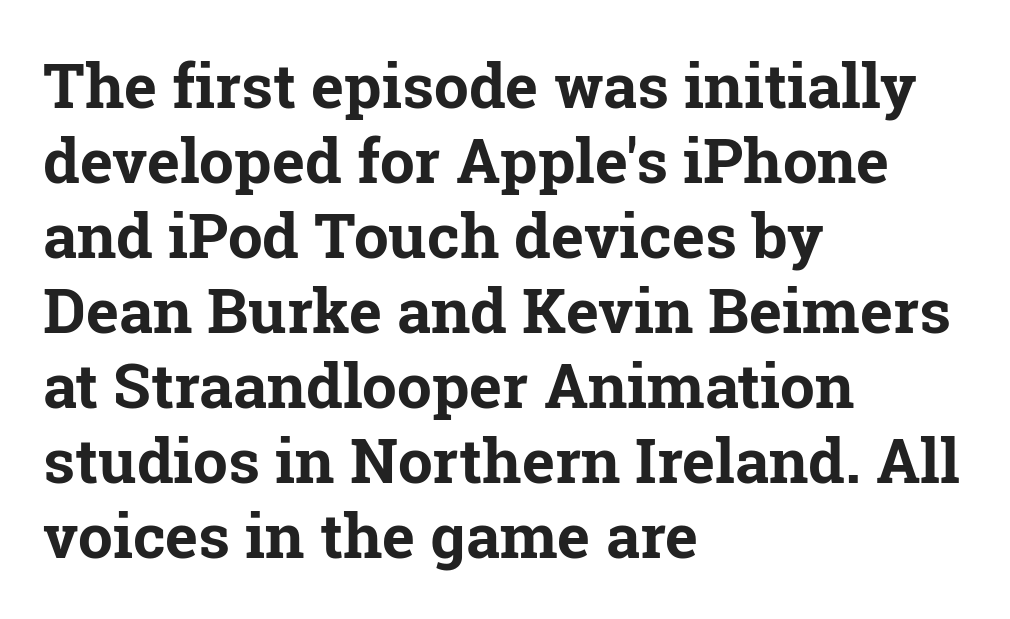
The image shows 62 px bold serif type, upright; set left-aligned, line spacing 1.21x, normal letter spacing, not underlined; low stroke contrast and a medium x-height.
